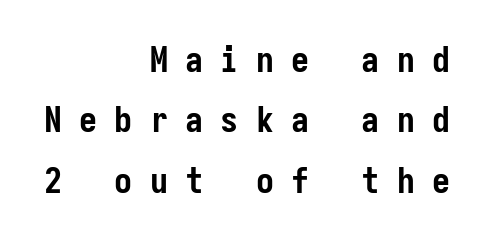
Check the space under the baseline: it is left empty. Compared with a flush-left layout, this one pins lines to the opposite, right side. These lines have a slow, spaced-out rhythm from letter to letter. Serifs: no, the terminals of the letterforms are clean.
